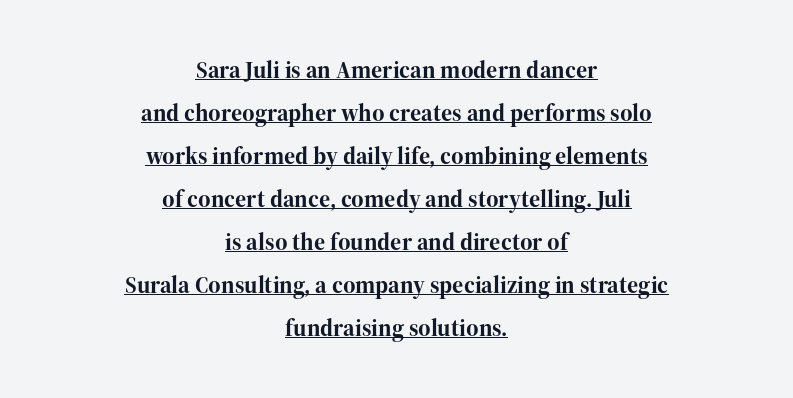
The image shows 24 px bold type, upright; set centered, line spacing 1.79x, normal letter spacing, underlined.
